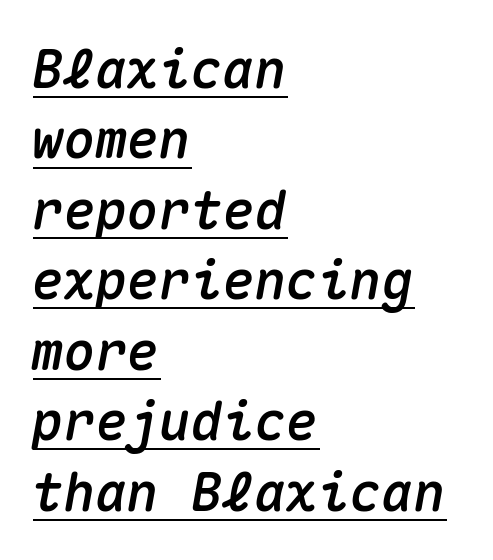
{"italic": "yes", "lean": "right", "slant_degrees": 10, "width": "normal", "stroke_contrast": "medium", "x_height": "medium", "monospaced": "yes", "underline": "yes", "align": "left", "line_spacing": "normal", "line_spacing_ratio": 1.33, "letter_spacing": "normal", "letter_spacing_em": 0.0, "glyph_px": 53}
